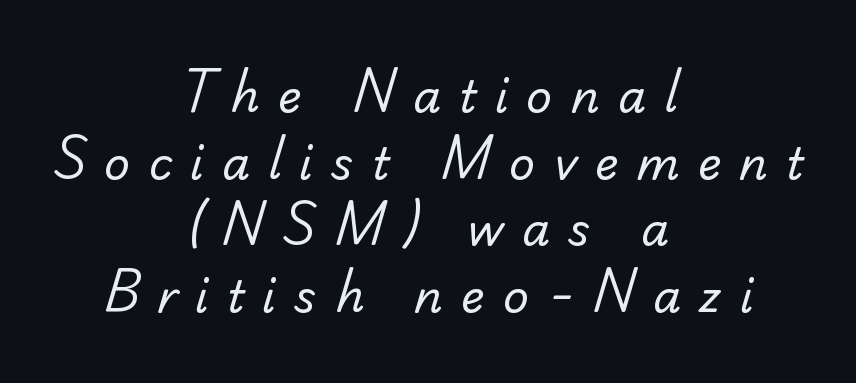
Q: Is the text bold? A: No.
Q: Is the typeface a serif or a sans-serif typeface? A: Serif.
Q: Is the text underlined? A: No.
Q: How is the paragraph aligned? A: Centered.
Q: Is the spacing between letters normal or unusually wide? A: Unusually wide.
Q: Is the spacing between lines tight, normal or loose? A: Normal.
Q: Width (condensed, normal, or wide)? A: Normal.
Q: Stroke contrast? A: Low.
Q: x-height? A: Small.
Q: Monospaced? A: No.
